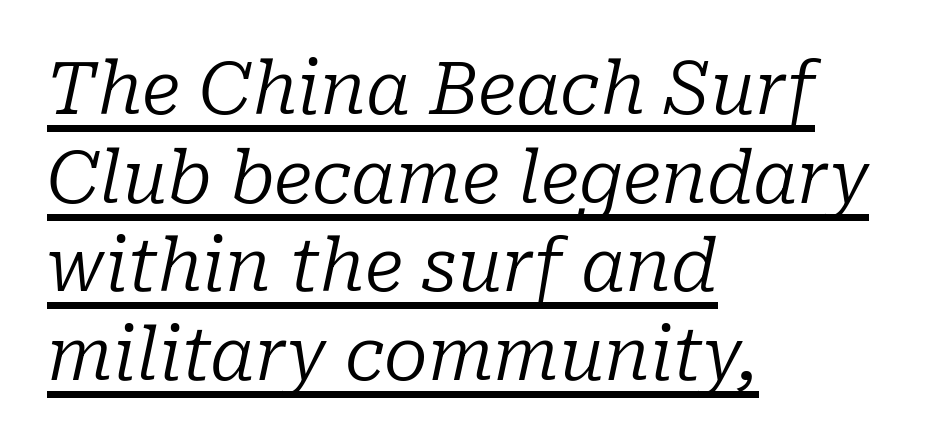
Q: Is the text bold? A: No.
Q: Is the text italic (slanted)? A: Yes, it leans right by about 10 degrees.
Q: Is the typeface a serif or a sans-serif typeface? A: Serif.
Q: Is the text underlined? A: Yes.
Q: How is the paragraph aligned? A: Left-aligned.
Q: Is the spacing between letters normal or unusually wide? A: Normal.
Q: Width (condensed, normal, or wide)? A: Normal.
Q: Stroke contrast? A: Low.
Q: x-height? A: Medium.
Q: Monospaced? A: No.
